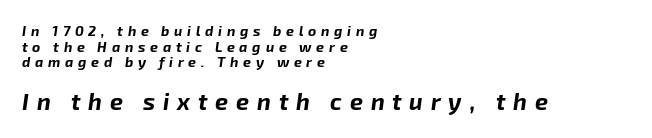
Q: Is the text bold? A: Yes.
Q: Is the text italic (slanted)? A: Yes, it leans right by about 8 degrees.
Q: Is the text underlined? A: No.
Q: How is the paragraph aligned? A: Left-aligned.
Q: Is the spacing between letters normal or unusually wide? A: Unusually wide.
Q: Is the spacing between lines tight, normal or loose? A: Tight.
Q: Which block of text is set in a larger size, the first (top) or the second (bottom)? A: The second (bottom) one.
